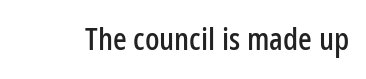
The words here are not underlined. Posture: upright roman. The horizontal fit of the characters is conventional and even. What kind of face is this? One without serifs — a sans.
